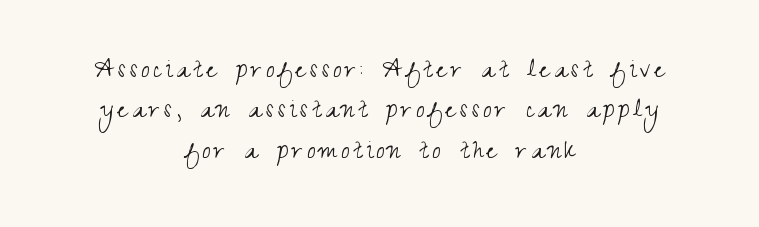
Both edges are ragged and mirror each other, which tells us the setting is centered. The characters display no serif detailing; their extremities are plain. The specimen omits any rule beneath the text block's lines. Character widths vary here, with narrow letters taking less room than wide ones. The block of text has a typical density, with ordinary space between rows. A roman cut, with each character standing at attention.
